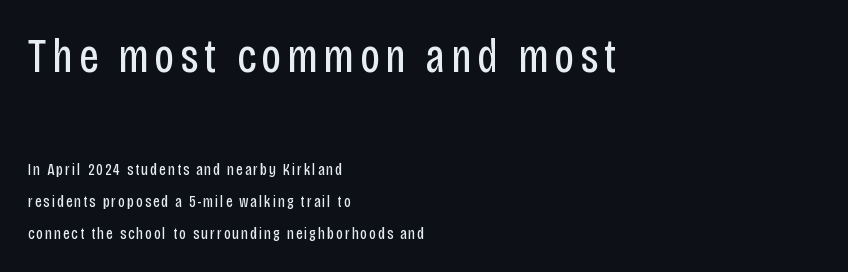
Type style note: lacks serifs. Leading: increased. The rendering uses natural spacing where letterforms have individual widths. Is the block centered? No — it sits flush against the left margin. The upper block of text is set noticeably larger than the block beneath it. The letters stand straight up with perfectly vertical stems.
